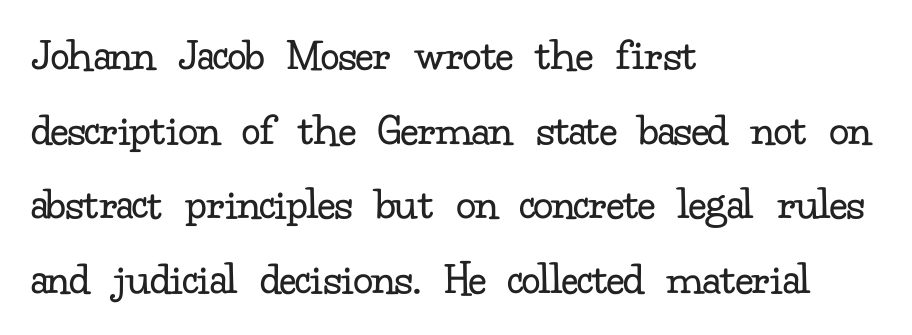
{"serif": "yes", "italic": "no", "bold": "no", "weight": "regular", "width": "normal", "stroke_contrast": "low", "x_height": "small", "monospaced": "no", "underline": "no", "align": "left", "line_spacing": "normal", "line_spacing_ratio": 1.59, "letter_spacing": "normal", "letter_spacing_em": 0.0, "glyph_px": 47}
